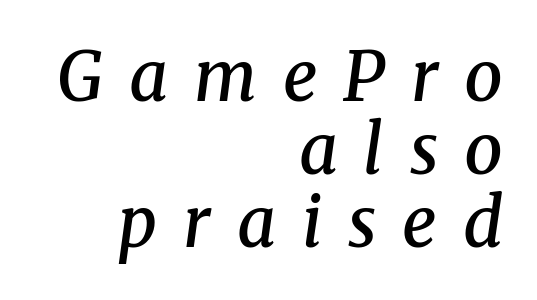
The typography opts for an oblique posture over an upright one. Teacher's note: observe the even right margin — that is flush-right alignment. Tracking value appears strongly positive — letters spread wide. Serif or sans? Serif — the stroke terminals have little feet. The passage shown stacks its lines with hardly any gap. Set as a demibold, roughly 600 on the weight scale.
